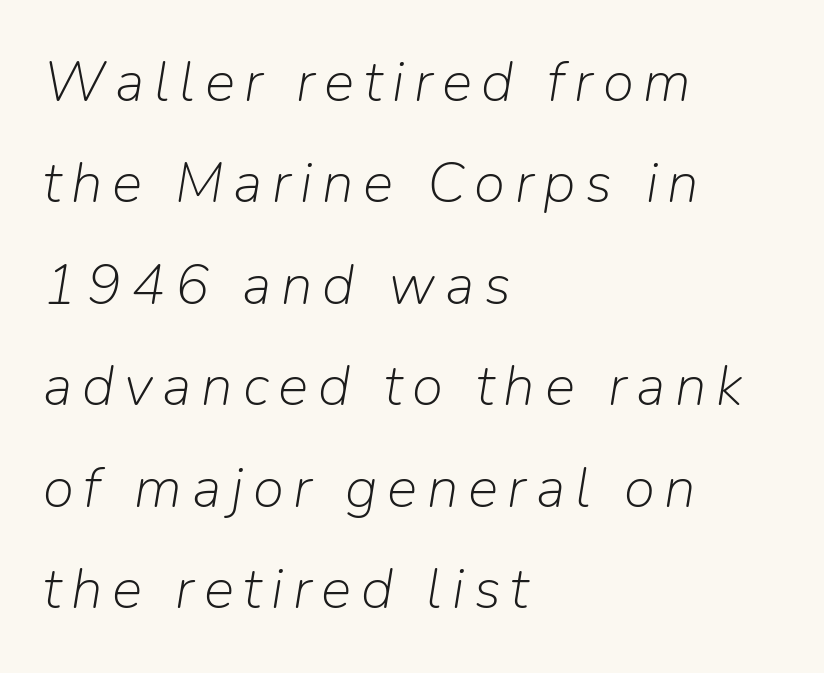
Notice how the stems are inclined rather than vertical — that's the hallmark of italics. Is the block centered? No — it sits flush against the left margin. Type without underlining. The passage shown is not bold in any degree. Looks like regular typesetting: each glyph gets only the width it needs.
